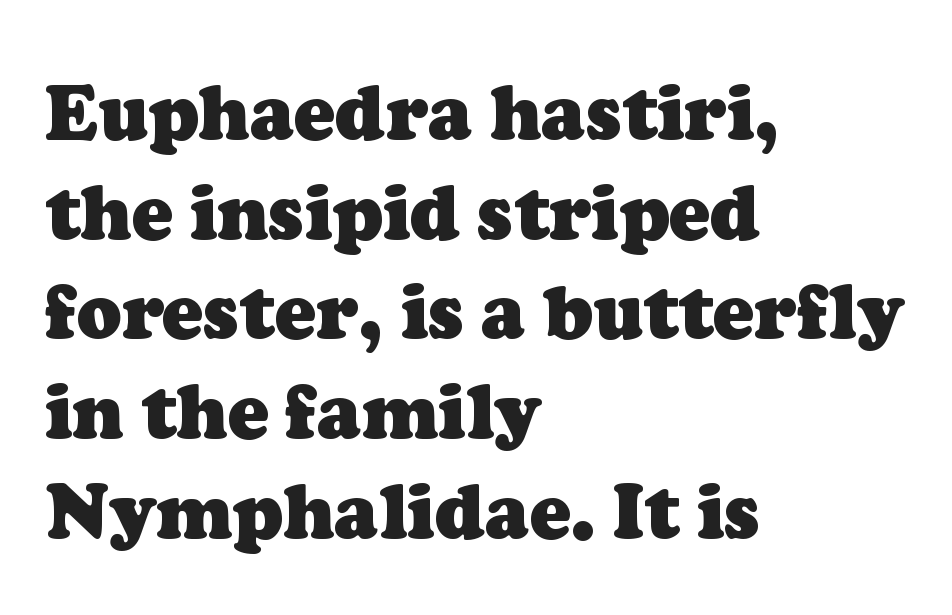
{"serif": "yes", "bold": "yes", "weight": "heavy", "width": "normal", "stroke_contrast": "low", "x_height": "medium", "monospaced": "no", "underline": "no", "align": "left", "line_spacing": "normal", "line_spacing_ratio": 1.33, "letter_spacing": "normal", "letter_spacing_em": 0.0, "glyph_px": 75}
